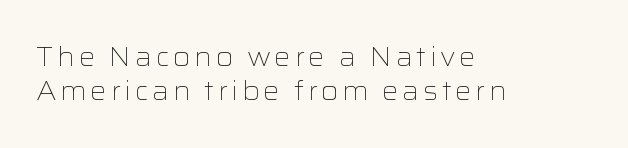
{"italic": "no", "bold": "no", "underline": "no", "align": "left", "line_spacing": "normal", "line_spacing_ratio": 1.29, "glyph_px": 26}
